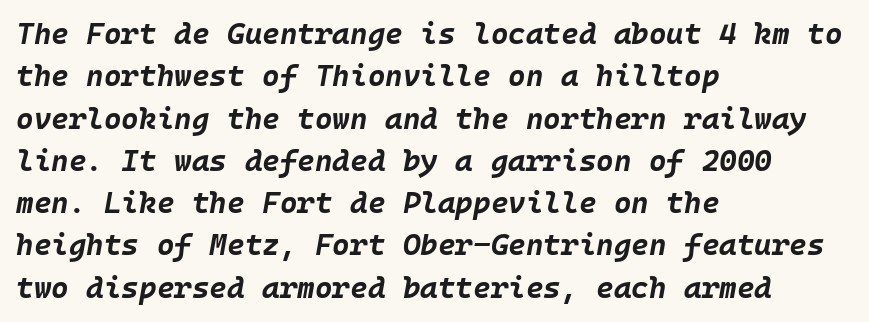
{"italic": "yes", "lean": "right", "slant_degrees": 10, "bold": "yes", "weight": "bold", "width": "normal", "stroke_contrast": "low", "x_height": "large", "underline": "no", "align": "left", "line_spacing": "normal", "line_spacing_ratio": 1.41, "letter_spacing": "normal", "letter_spacing_em": 0.0, "glyph_px": 30}
